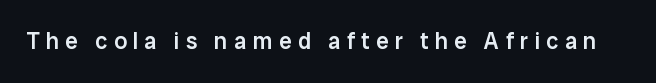
Q: Is the text bold? A: Semi-bold.
Q: Is the text italic (slanted)? A: No, it is upright.
Q: Is the text underlined? A: No.
Q: Is the spacing between letters normal or unusually wide? A: Unusually wide.
